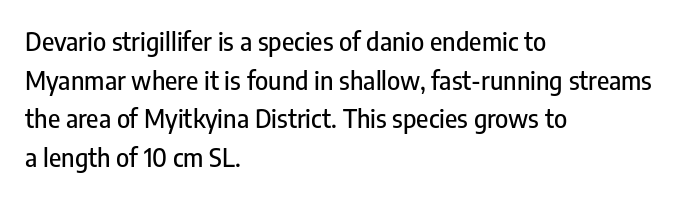
Inter-character spacing is left at the font's built-in metrics. Quick note: underline off. Horizontal alignment here is leftward, the default for most running prose. Posture: vertical. Line spacing here is normal.
